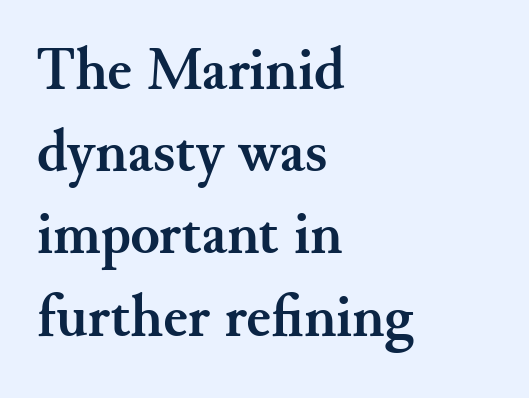
{"serif": "yes", "italic": "no", "bold": "yes", "weight": "semibold", "width": "normal", "stroke_contrast": "medium", "x_height": "small", "monospaced": "no", "underline": "no", "align": "left", "line_spacing": "normal", "line_spacing_ratio": 1.37, "letter_spacing": "normal", "letter_spacing_em": 0.0, "glyph_px": 60}
